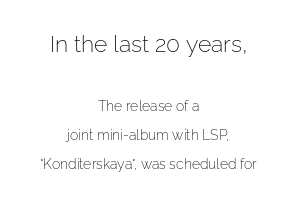
The typesetting does not lean heavy: it is not bold. Whoever set this chose breathing room over compactness in the vertical rhythm. Tall strokes in this sample are plumb rather than angled. Is the letter spacing exaggerated? No — it looks like the ordinary default. The specimen omits any rule beneath the text block's lines.
